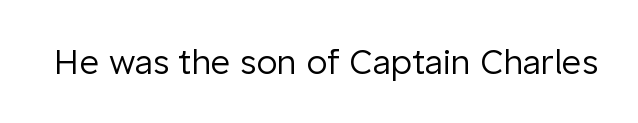
The rendering keeps characters at their native spacing. Serif or sans? Sans — the stroke terminals are bare. Heaviness? Minimal to ordinary, like unemphasized prose. This sample uses an upright cut, with every glyph sitting square on the baseline. Proportional: the letters do not fall into vertical columns. Glance below the letters and you will spot only blank space.
